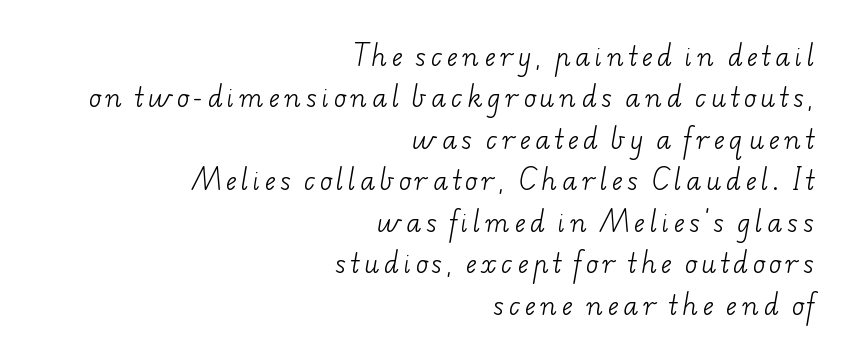
Successive baselines arrive at the customary interval. No letter is thick-stroked: the sample isn't bold. This sample is right-justified, so line beginnings fall wherever the words allow. Between one letter and the next there's a generous, obvious gap.
